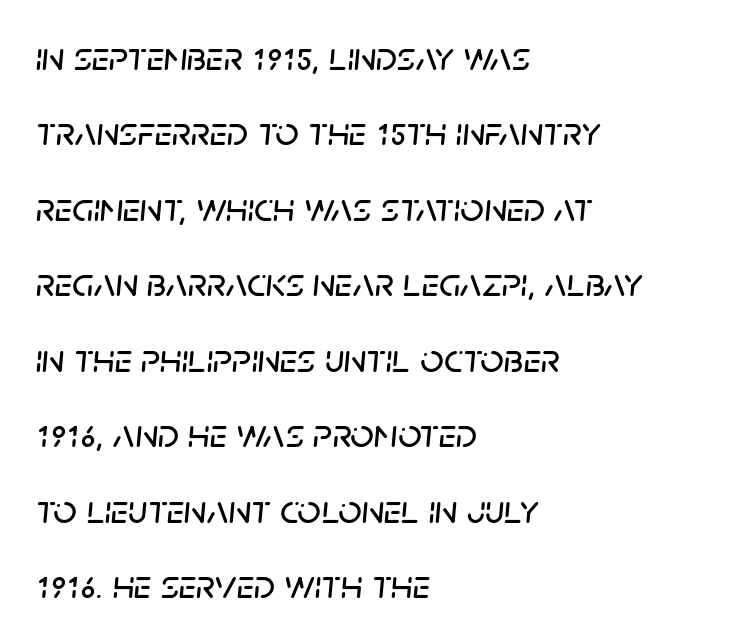
Q: Is the text italic (slanted)? A: Yes, it leans right by about 5 degrees.
Q: Is the text underlined? A: No.
Q: How is the paragraph aligned? A: Left-aligned.
Q: Is the spacing between letters normal or unusually wide? A: Normal.
Q: Width (condensed, normal, or wide)? A: Normal.
Q: Stroke contrast? A: Low.
Q: x-height? A: Large.
Q: Monospaced? A: No.
